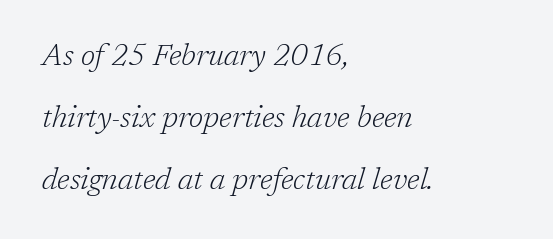
The image shows 30 px light serif type, italic (leaning right); set left-aligned, loose line spacing (2.06x), normal letter spacing, not underlined; low stroke contrast and a medium x-height.
